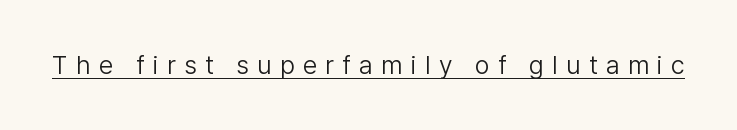
Q: Is the text bold? A: No.
Q: Is the text italic (slanted)? A: No, it is upright.
Q: Is the text underlined? A: Yes.
Q: Is the spacing between letters normal or unusually wide? A: Unusually wide.
